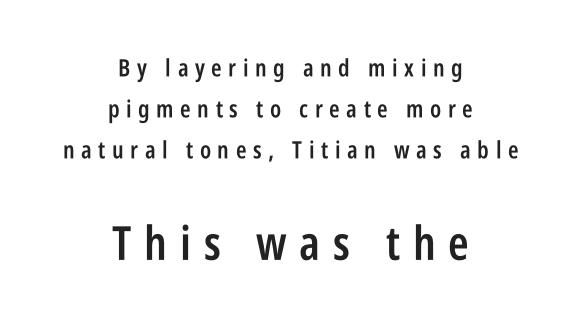
The image shows 47 px semibold, condensed sans-serif type, upright; set centered, normal line spacing (1.7x), unusually wide letter spacing (+0.27 em), not underlined; the second (bottom) block is 1.96x larger; low stroke contrast and a large x-height.
